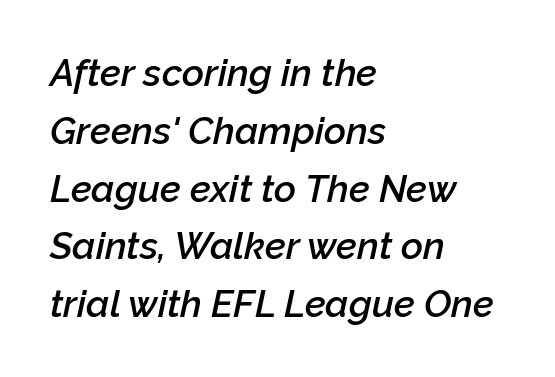
Q: Is the text bold? A: Semi-bold.
Q: Is the text italic (slanted)? A: Yes, it leans right by about 12 degrees.
Q: Is the text underlined? A: No.
Q: How is the paragraph aligned? A: Left-aligned.
Q: Is the spacing between letters normal or unusually wide? A: Normal.
Q: Is the spacing between lines tight, normal or loose? A: Normal.
Q: Width (condensed, normal, or wide)? A: Normal.
Q: Stroke contrast? A: Low.
Q: x-height? A: Medium.
Q: Monospaced? A: No.
